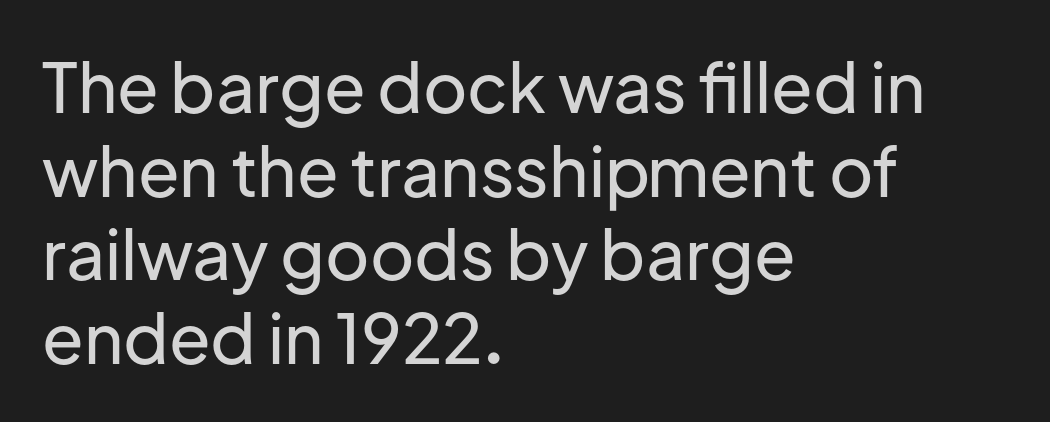
The image shows 68 px sans-serif type, upright; set left-aligned, line spacing 1.23x, normal letter spacing, not underlined; low stroke contrast and a medium x-height.
